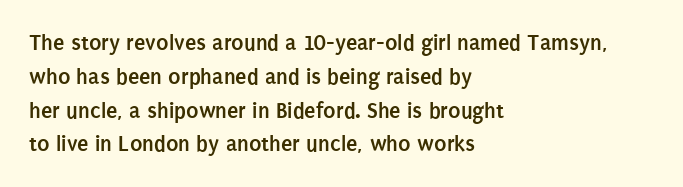
The image shows 23 px bold type, upright; set left-aligned, normal line spacing (1.47x), normal letter spacing, not underlined.
